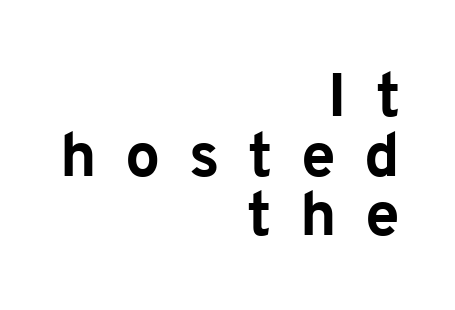
Q: Is the text bold? A: Yes.
Q: Is the text italic (slanted)? A: No, it is upright.
Q: Is the typeface a serif or a sans-serif typeface? A: Sans-serif.
Q: Is the text underlined? A: No.
Q: How is the paragraph aligned? A: Right-aligned.
Q: Is the spacing between letters normal or unusually wide? A: Unusually wide.
Q: Is the spacing between lines tight, normal or loose? A: Tight.
Q: Width (condensed, normal, or wide)? A: Normal.
Q: Stroke contrast? A: Low.
Q: x-height? A: Medium.
Q: Monospaced? A: No.
